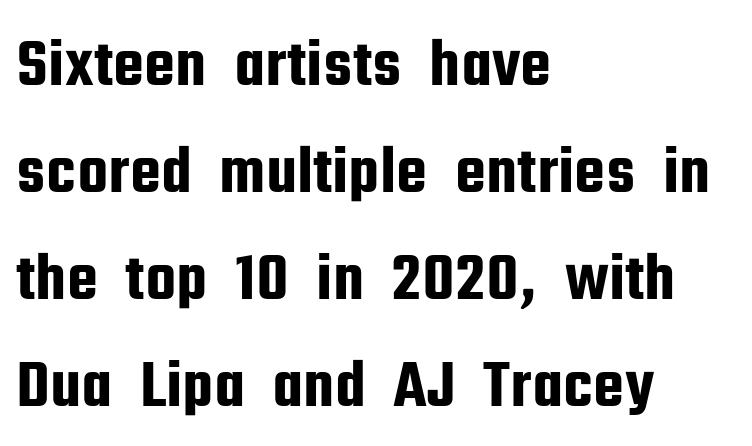
{"serif": "no", "italic": "no", "width": "condensed", "stroke_contrast": "low", "x_height": "medium", "monospaced": "no", "underline": "no", "align": "left", "line_spacing": "normal", "line_spacing_ratio": 1.55, "letter_spacing": "normal", "letter_spacing_em": 0.0, "glyph_px": 69}
